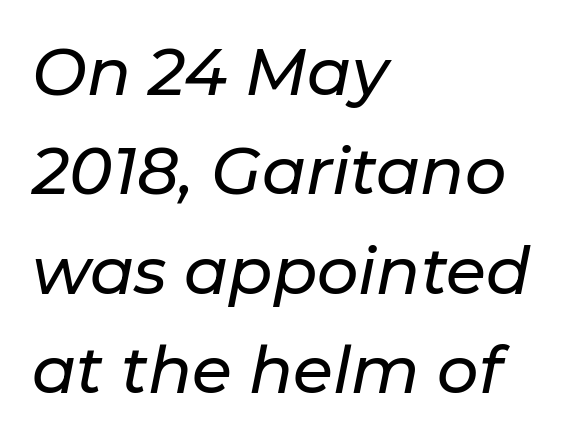
{"italic": "yes", "lean": "right", "slant_degrees": 11, "width": "normal", "stroke_contrast": "low", "x_height": "medium", "monospaced": "no", "underline": "no", "align": "left", "line_spacing": "normal", "line_spacing_ratio": 1.53, "letter_spacing": "normal", "letter_spacing_em": 0.0, "glyph_px": 65}
